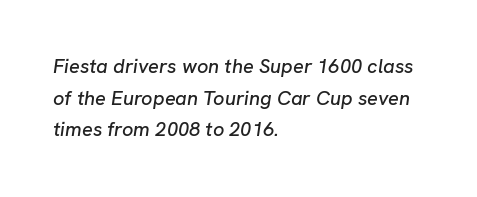
{"italic": "yes", "lean": "right", "slant_degrees": 8, "underline": "no", "align": "left", "line_spacing": "normal", "line_spacing_ratio": 1.58, "letter_spacing": "normal", "letter_spacing_em": 0.0, "glyph_px": 20}
